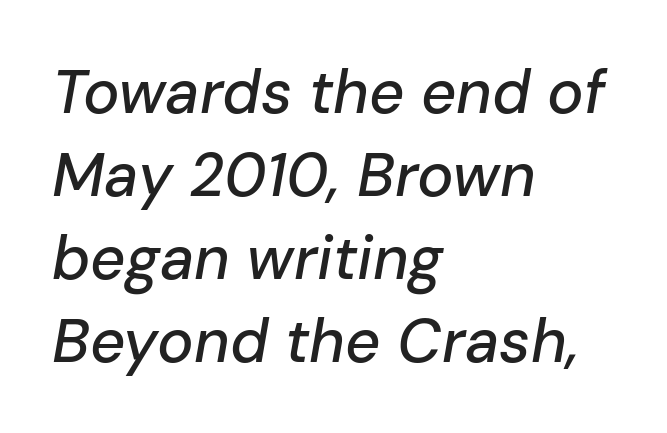
The lines are quadded left. Slanted lettering throughout. The area under the type is left untouched. Glyph-to-glyph distance matches everyday printed text. One glance says typical: line gaps are just what's usual. Varying glyph widths throughout — classic text-font behaviour.
